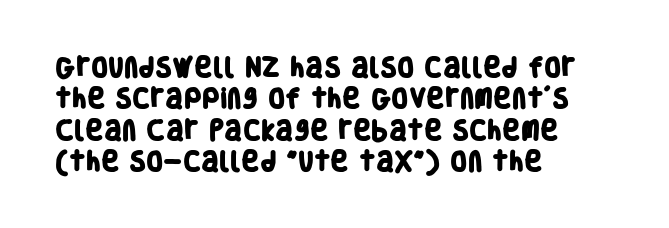
The image shows 22 px bold type; set left-aligned, normal line spacing (1.43x), normal letter spacing, not underlined.
